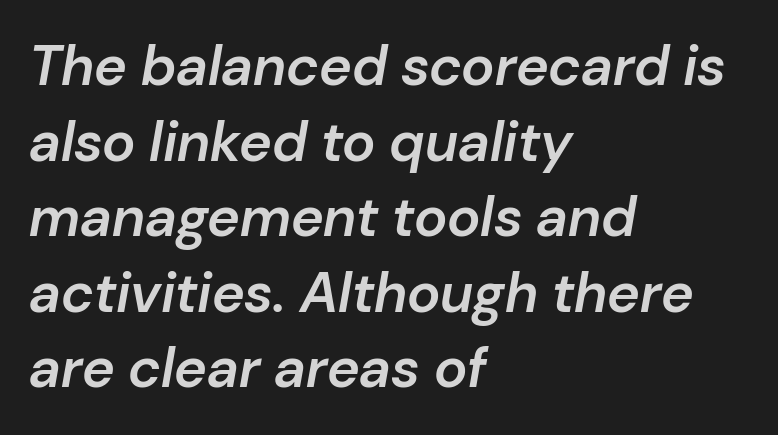
{"italic": "yes", "lean": "right", "slant_degrees": 10, "bold": "semi", "weight": "semibold", "width": "normal", "stroke_contrast": "low", "x_height": "medium", "monospaced": "no", "underline": "no", "align": "left", "line_spacing": "normal", "line_spacing_ratio": 1.35, "letter_spacing": "normal", "letter_spacing_em": 0.0, "glyph_px": 56}
